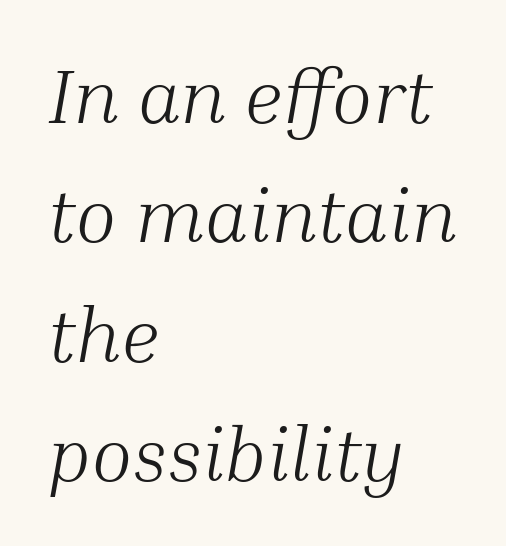
Posture: slanted. The rendering uses natural spacing where letterforms have individual widths. Between one letter and the next there's only the usual sliver of space. Stroke terminals: seriffed.
